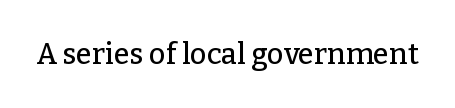
The image shows 29 px serif type, upright; set normal letter spacing, not underlined; low stroke contrast and a medium x-height.
